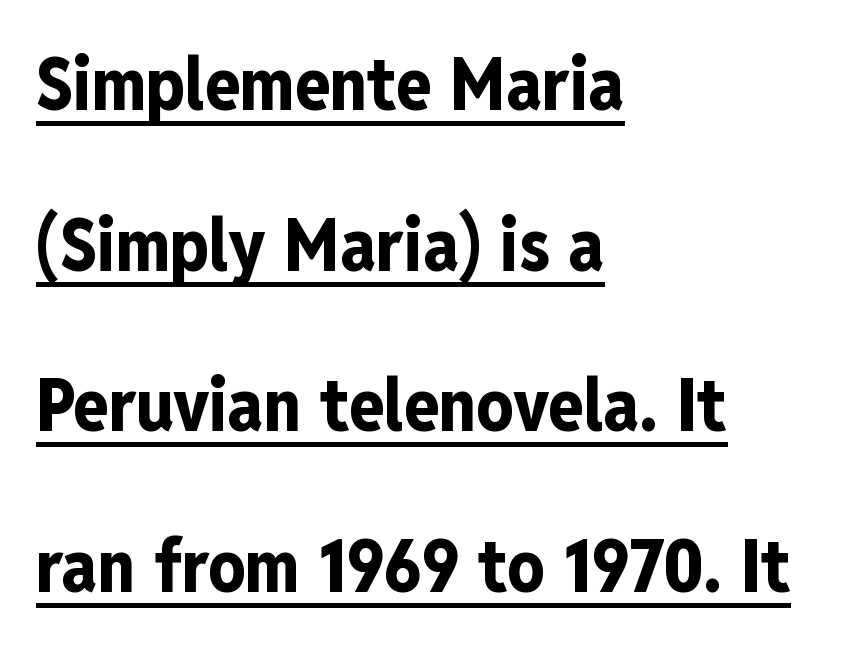
Q: Is the text bold? A: Yes.
Q: Is the text italic (slanted)? A: No, it is upright.
Q: Is the typeface a serif or a sans-serif typeface? A: Sans-serif.
Q: Is the text underlined? A: Yes.
Q: How is the paragraph aligned? A: Left-aligned.
Q: Is the spacing between letters normal or unusually wide? A: Normal.
Q: Is the spacing between lines tight, normal or loose? A: Loose.
Q: Width (condensed, normal, or wide)? A: Condensed.
Q: Stroke contrast? A: Low.
Q: x-height? A: Medium.
Q: Monospaced? A: No.
